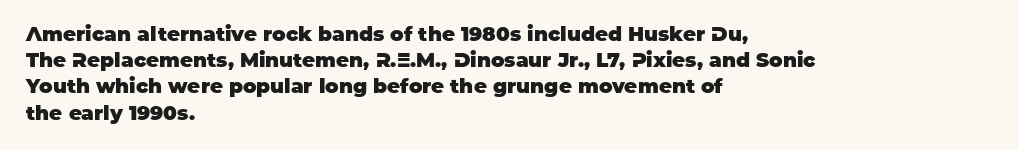
Leftover space on each line is placed entirely after the last word. Honestly, the row spacing looks completely unremarkable. This sample uses an upright cut, with every glyph sitting square on the baseline. A typesetter would call this zero additional tracking. Check the space under the baseline: it is left empty.
